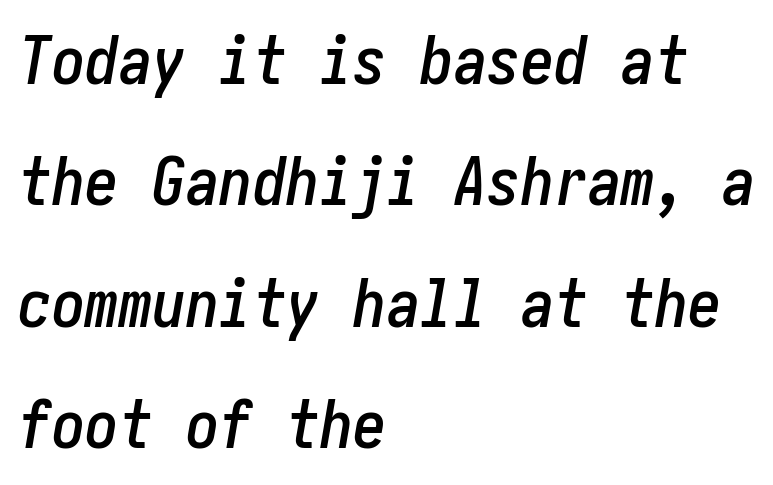
Only glyphs here, with clear space below each row. Letter spacing: default. Does the copy run flush right? No — it runs flush left. Style check: oblique.
